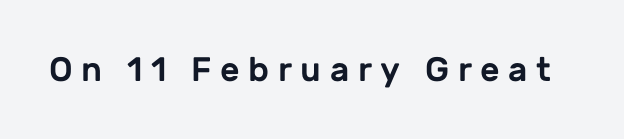
Q: Is the text italic (slanted)? A: No, it is upright.
Q: Is the typeface a serif or a sans-serif typeface? A: Sans-serif.
Q: Is the text underlined? A: No.
Q: Is the spacing between letters normal or unusually wide? A: Unusually wide.
Q: Width (condensed, normal, or wide)? A: Normal.
Q: Stroke contrast? A: Low.
Q: x-height? A: Medium.
Q: Monospaced? A: No.
